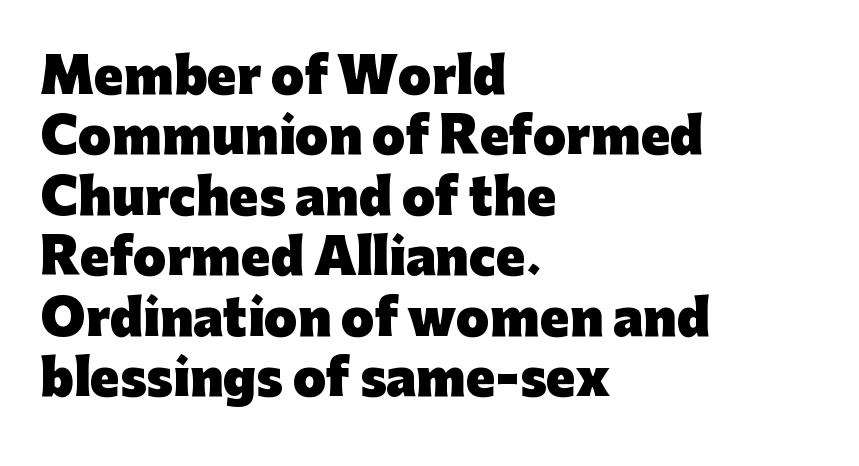
{"serif": "no", "italic": "no", "bold": "yes", "weight": "heavy", "width": "normal", "stroke_contrast": "low", "x_height": "medium", "monospaced": "no", "underline": "no", "align": "left", "line_spacing": "normal", "line_spacing_ratio": 1.26, "letter_spacing": "normal", "letter_spacing_em": 0.0, "glyph_px": 48}
